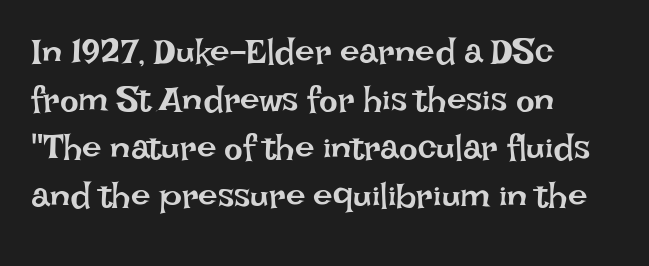
The image shows 35 px regular-weight type, upright; set left-aligned, normal line spacing (1.37x), normal letter spacing, not underlined; low stroke contrast and a large x-height.
